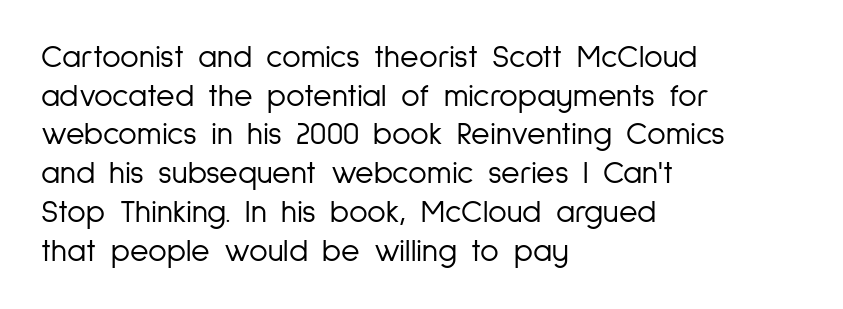
Here the designer chose a conventional face with non-uniform glyph widths. These lines stack with their left ends in a neat column. Observe the ordinary spacing: letters are neighbours, not strangers. The font is comparable to plain body text, perhaps lighter.
